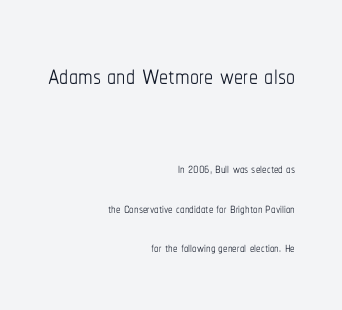
{"italic": "no", "bold": "no", "weight": "thin", "width": "condensed", "stroke_contrast": "low", "x_height": "medium", "monospaced": "no", "underline": "no", "align": "right", "line_spacing": "loose", "line_spacing_ratio": 2.18, "letter_spacing": "normal", "letter_spacing_em": 0.0, "larger_block": "first", "size_ratio": 2.0, "glyph_px": 36}
